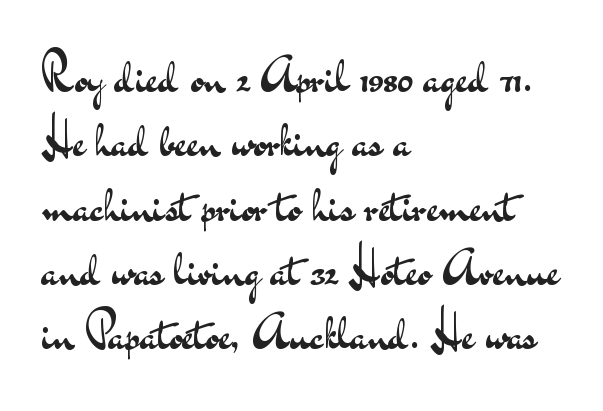
The image shows 48 px regular-weight, wide sans-serif type; set left-aligned, normal line spacing (1.34x), normal letter spacing, not underlined; medium stroke contrast and a small x-height.
